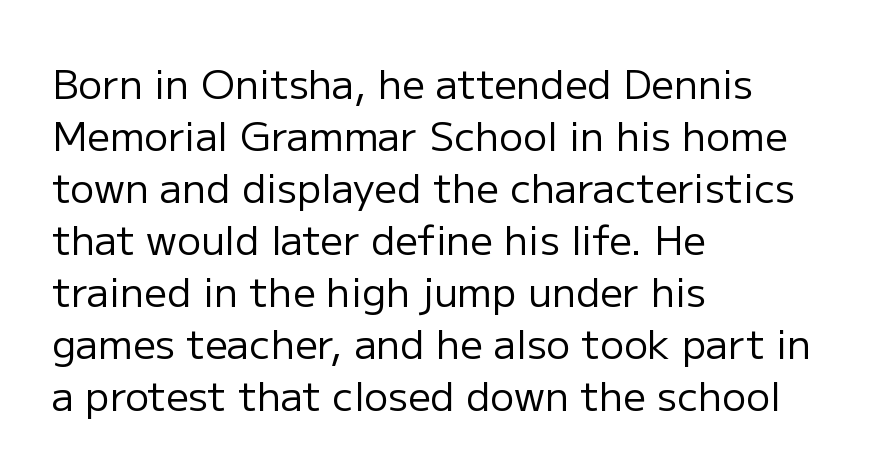
{"serif": "no", "italic": "no", "bold": "no", "weight": "regular", "width": "normal", "stroke_contrast": "low", "x_height": "medium", "monospaced": "no", "underline": "no", "align": "left", "line_spacing": "normal", "line_spacing_ratio": 1.3, "letter_spacing": "normal", "letter_spacing_em": 0.0, "glyph_px": 40}
